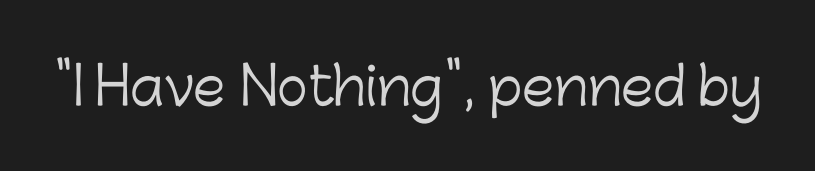
A bare baseline throughout the passage. No heavy texture on the line: the type isn't bold. The axis of the letterforms is exactly vertical. Is this a sans? Yes — the strokes have no serifs.
